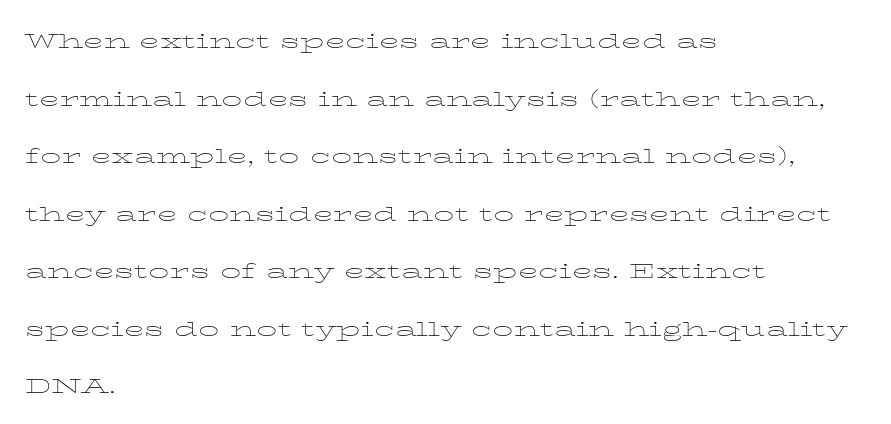
{"italic": "no", "bold": "no", "underline": "no", "align": "left", "line_spacing": "loose", "line_spacing_ratio": 2.13, "letter_spacing": "normal", "letter_spacing_em": 0.0, "glyph_px": 27}
